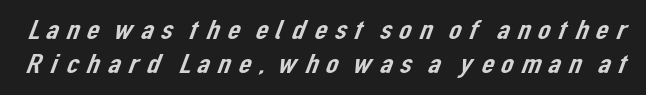
You could not count columns in this text — the font is proportionally spaced. This rendering features lettering with no underline. In terms of letterform style, serifs are entirely absent.
